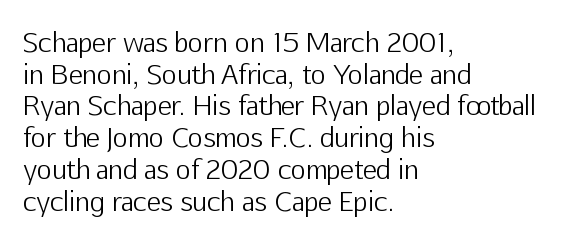
Nope, not italic — everything's standing straight. The font is comparable to plain body text, perhaps lighter. Inter-character spacing is left at the font's built-in metrics. The zone under the glyphs is completely vacant. These lines are set flush left with a ragged right edge.
